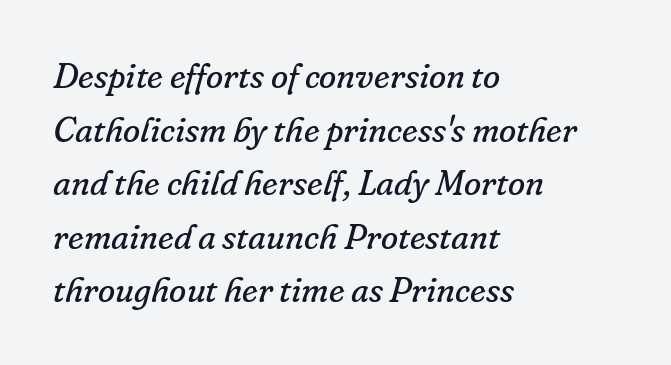
The image shows 35 px regular-weight serif type, italic (leaning right); set left-aligned, normal line spacing (1.53x), normal letter spacing, not underlined; low stroke contrast and a small x-height.
